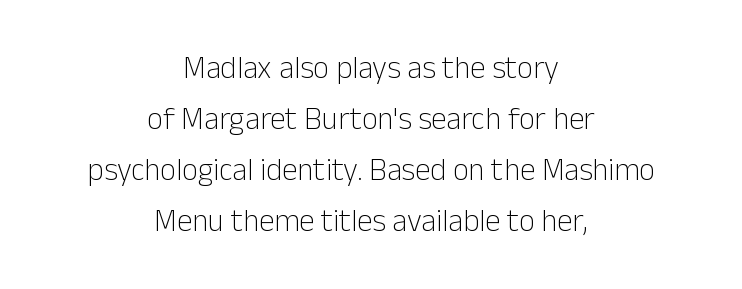
Every stem runs plumb, perpendicular to the baseline. The letters sit at their default tracking, neither squeezed nor spread. Is this a heavy cut? Hardly; it is regular or lighter. In terms of leading, this rendering sits right in the middle. The paragraph has two soft edges and a firm central axis.
